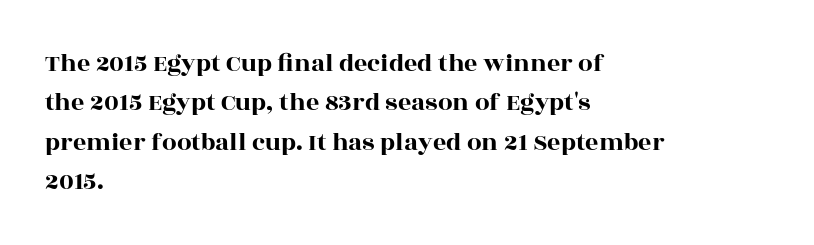
This rendering features lettering with no underline. Every row of glyphs begins at an identical x-position on the left. The leading is moderate, giving the passage an even texture. When letters stand straight like this, we call the style roman or upright.
